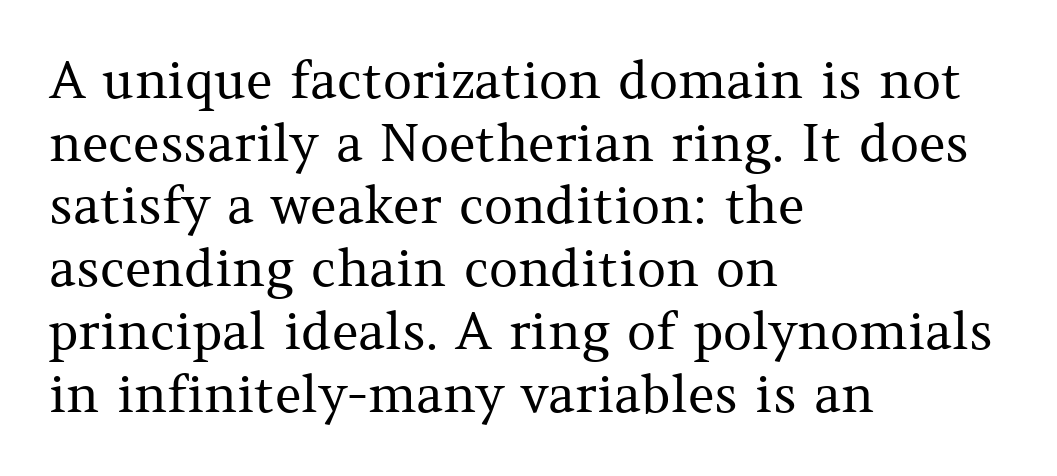
Q: Is the text bold? A: No.
Q: Is the text italic (slanted)? A: No, it is upright.
Q: Is the typeface a serif or a sans-serif typeface? A: Serif.
Q: Is the text underlined? A: No.
Q: How is the paragraph aligned? A: Left-aligned.
Q: Is the spacing between letters normal or unusually wide? A: Normal.
Q: Width (condensed, normal, or wide)? A: Normal.
Q: Stroke contrast? A: Medium.
Q: x-height? A: Medium.
Q: Monospaced? A: No.
